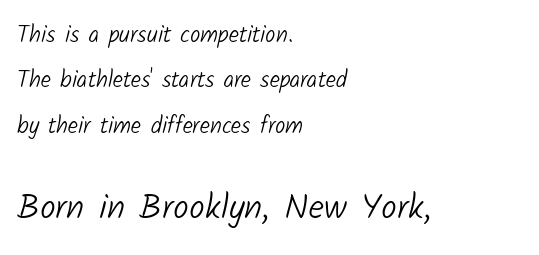
The image shows 35 px light sans-serif type; set left-aligned, loose line spacing (1.97x), normal letter spacing, not underlined; the second (bottom) block is 1.52x larger; low stroke contrast and a medium x-height.
